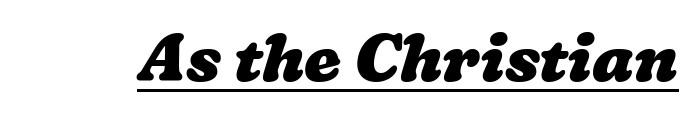
{"bold": "yes", "weight": "heavy", "width": "wide", "stroke_contrast": "low", "x_height": "medium", "monospaced": "no", "underline": "yes", "letter_spacing": "normal", "letter_spacing_em": 0.0, "glyph_px": 66}
